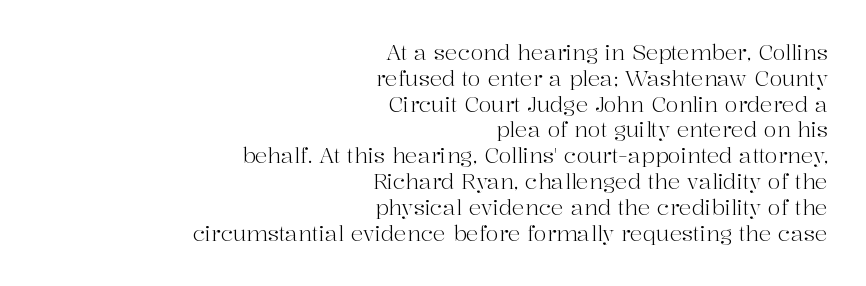
The image shows 21 px text type, upright; set right-aligned, line spacing 1.23x, normal letter spacing, not underlined.
